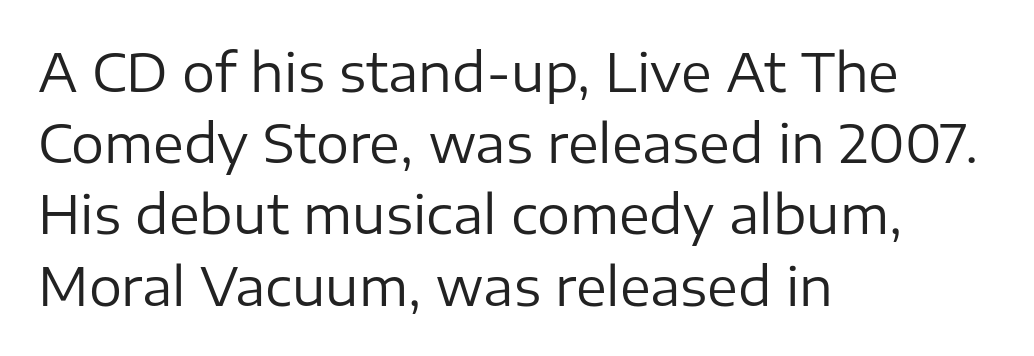
{"serif": "no", "italic": "no", "bold": "no", "weight": "regular", "width": "normal", "stroke_contrast": "low", "x_height": "medium", "monospaced": "no", "underline": "no", "align": "left", "line_spacing": "normal", "line_spacing_ratio": 1.37, "letter_spacing": "normal", "letter_spacing_em": 0.0, "glyph_px": 52}
